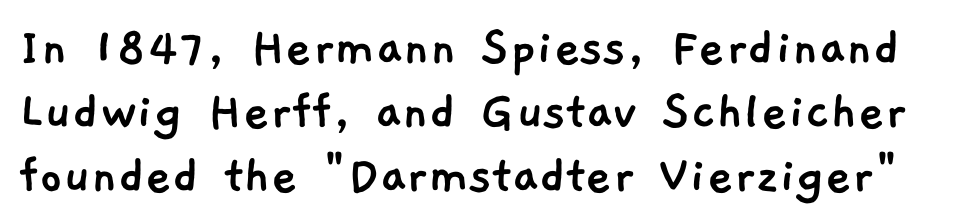
Q: Is the typeface a serif or a sans-serif typeface? A: Sans-serif.
Q: Is the text underlined? A: No.
Q: Is the spacing between letters normal or unusually wide? A: Normal.
Q: Is the spacing between lines tight, normal or loose? A: Tight.
Q: Width (condensed, normal, or wide)? A: Normal.
Q: Stroke contrast? A: Low.
Q: x-height? A: Medium.
Q: Monospaced? A: No.
